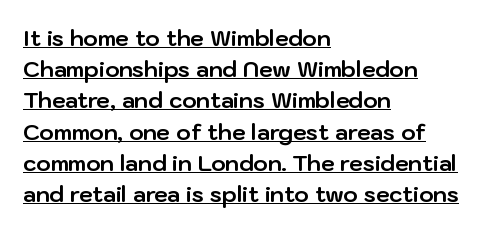
{"italic": "no", "bold": "yes", "underline": "yes", "align": "left", "line_spacing": "normal", "line_spacing_ratio": 1.42, "letter_spacing": "normal", "letter_spacing_em": 0.0, "glyph_px": 22}
